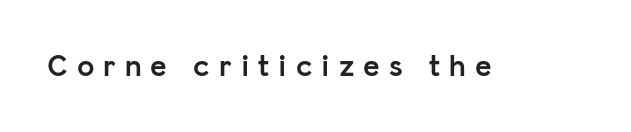
The image shows 31 px semibold sans-serif type, upright; set unusually wide letter spacing (+0.29 em), not underlined; low stroke contrast and a medium x-height.
